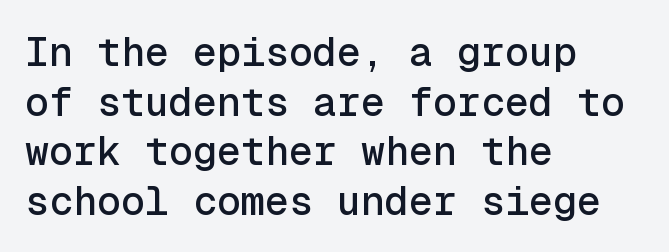
{"serif": "no", "italic": "no", "width": "normal", "x_height": "medium", "monospaced": "yes", "underline": "no", "align": "left", "line_spacing_ratio": 1.24, "letter_spacing": "normal", "letter_spacing_em": 0.0, "glyph_px": 40}
